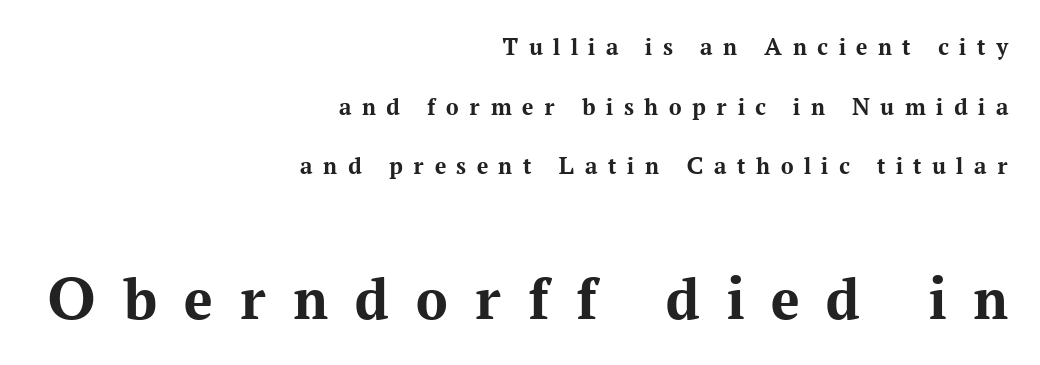
Inter-character spacing is expanded well beyond the font's built-in metrics. Are there feet on the stems? There are — it's a serif. Heft: maximum for text — a bold. The rendering uses natural spacing where letterforms have individual widths. Underlining? Definitely not there.
